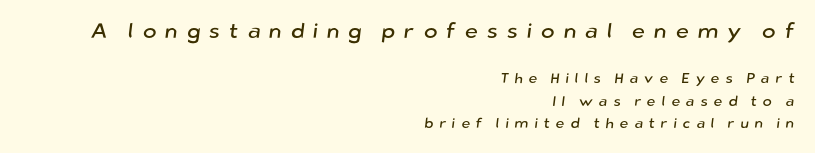
The image shows 21 px text type; set right-aligned, normal line spacing (1.6x), unusually wide letter spacing (+0.41 em), not underlined; the first (top) block is 1.5x larger.
